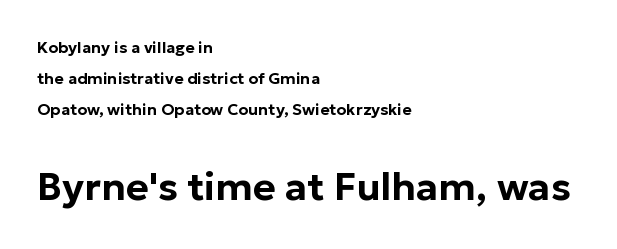
Serif or sans? Sans — the stroke terminals are bare. The letters in the lower block stand taller than those in the block above. Every stem runs plumb, perpendicular to the baseline. The space beneath each line is pristine and unruled. Compared with typical body copy, the letter spacing here is the same.
